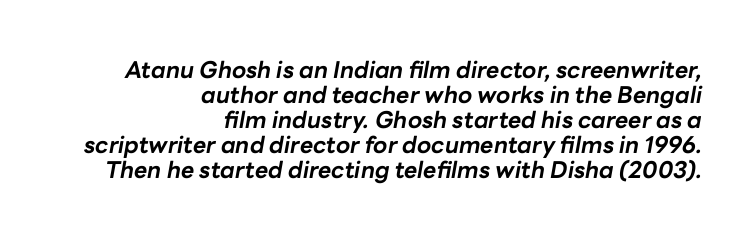
{"italic": "yes", "lean": "right", "slant_degrees": 10, "bold": "yes", "underline": "no", "align": "right", "line_spacing": "tight", "line_spacing_ratio": 1.09, "letter_spacing": "normal", "letter_spacing_em": 0.0, "glyph_px": 23}
